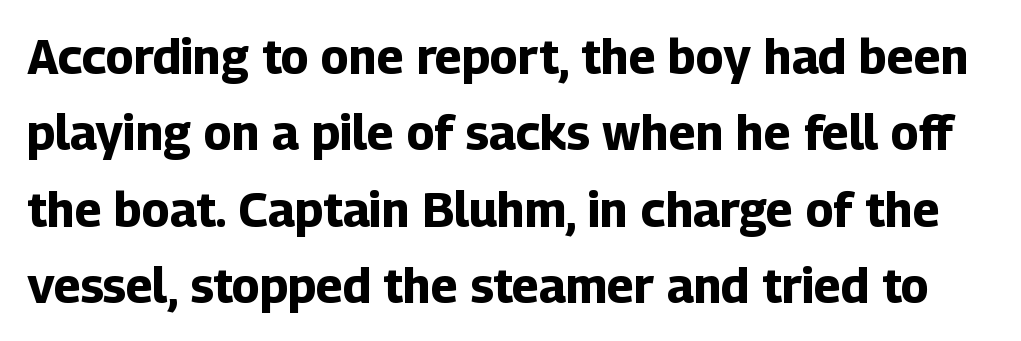
Q: Is the text bold? A: Yes.
Q: Is the text italic (slanted)? A: No, it is upright.
Q: Is the typeface a serif or a sans-serif typeface? A: Sans-serif.
Q: Is the text underlined? A: No.
Q: Is the spacing between letters normal or unusually wide? A: Normal.
Q: Is the spacing between lines tight, normal or loose? A: Normal.
Q: Width (condensed, normal, or wide)? A: Normal.
Q: Stroke contrast? A: Low.
Q: x-height? A: Medium.
Q: Monospaced? A: No.
